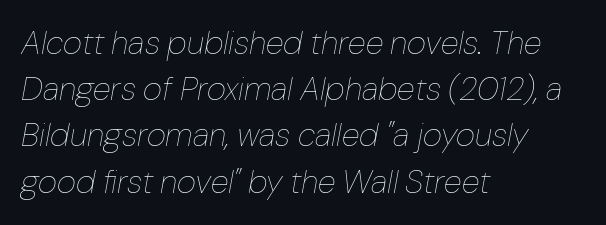
The image shows 33 px thin type, italic (leaning right); set left-aligned, normal line spacing (1.4x), normal letter spacing, not underlined; low stroke contrast and a medium x-height.
